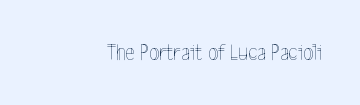
{"italic": "no", "bold": "no", "underline": "no", "letter_spacing": "normal", "letter_spacing_em": 0.0, "glyph_px": 23}
